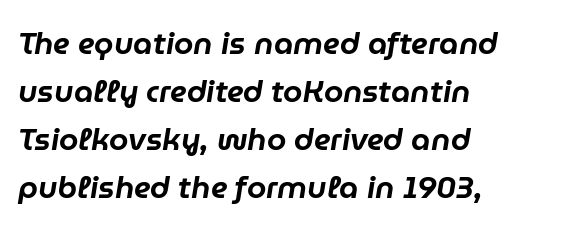
Q: Is the text italic (slanted)? A: Yes, it leans right by about 9 degrees.
Q: Is the text underlined? A: No.
Q: How is the paragraph aligned? A: Left-aligned.
Q: Is the spacing between letters normal or unusually wide? A: Normal.
Q: Is the spacing between lines tight, normal or loose? A: Normal.
Q: Width (condensed, normal, or wide)? A: Normal.
Q: Stroke contrast? A: Low.
Q: x-height? A: Medium.
Q: Monospaced? A: No.
